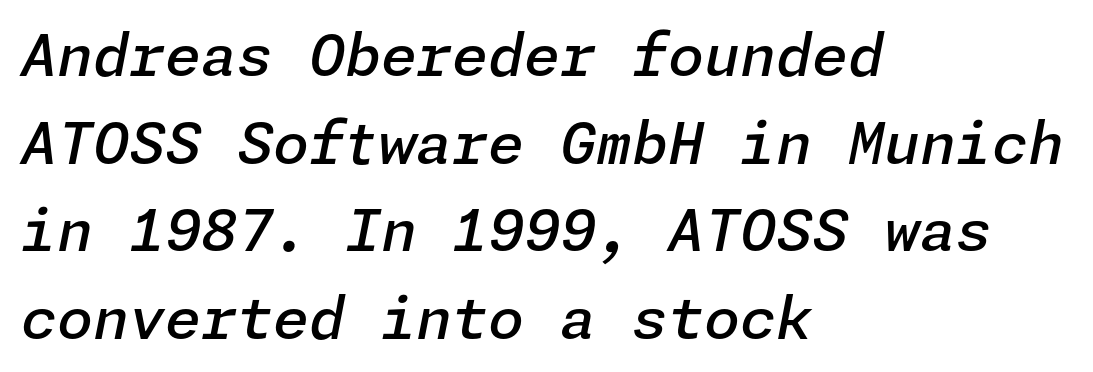
{"italic": "yes", "lean": "right", "slant_degrees": 11, "bold": "semi", "weight": "semibold", "width": "normal", "stroke_contrast": "low", "x_height": "medium", "underline": "no", "align": "left", "line_spacing": "normal", "line_spacing_ratio": 1.51, "letter_spacing": "normal", "letter_spacing_em": 0.0, "glyph_px": 58}
